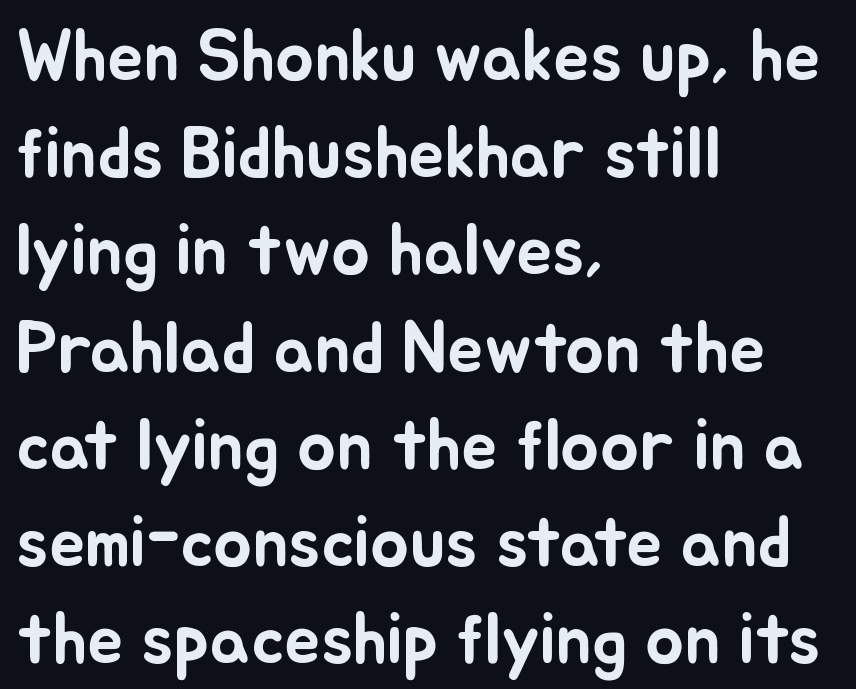
The image shows 72 px text type, upright; set left-aligned, normal line spacing (1.35x), normal letter spacing, not underlined; low stroke contrast and a small x-height.
